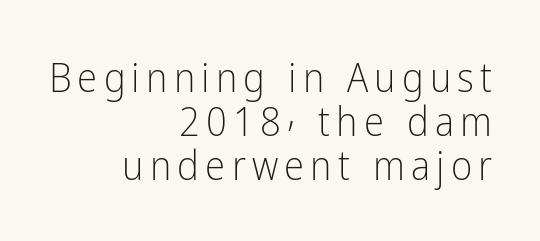
The image shows 41 px light, condensed sans-serif type, upright; set right-aligned, tight line spacing (1.07x), not underlined; low stroke contrast and a medium x-height.
